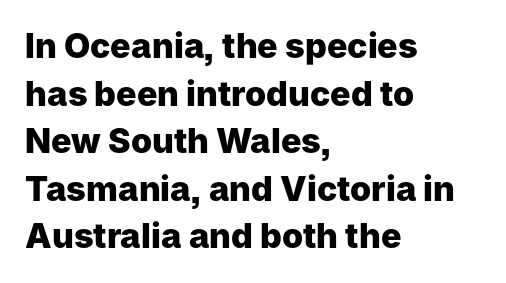
The image shows 34 px heavy sans-serif type, upright; set left-aligned, normal line spacing (1.4x), normal letter spacing, not underlined; low stroke contrast and a medium x-height.
